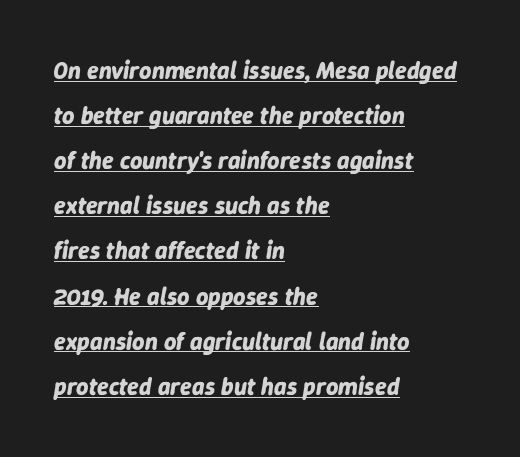
{"italic": "yes", "lean": "right", "slant_degrees": 9, "bold": "yes", "underline": "yes", "align": "left", "line_spacing_ratio": 1.88, "letter_spacing": "normal", "letter_spacing_em": 0.0, "glyph_px": 24}
